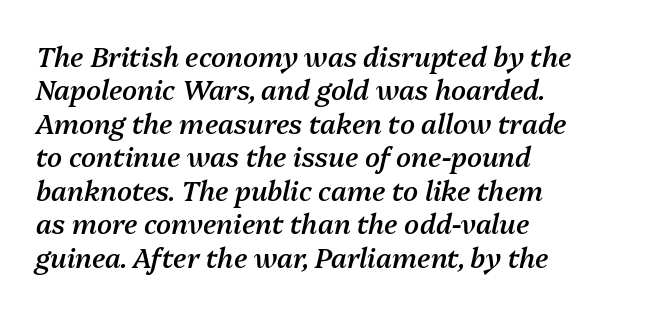
Q: Is the text bold? A: Semi-bold.
Q: Is the text italic (slanted)? A: Yes, it leans right by about 13 degrees.
Q: Is the text underlined? A: No.
Q: How is the paragraph aligned? A: Left-aligned.
Q: Is the spacing between letters normal or unusually wide? A: Normal.
